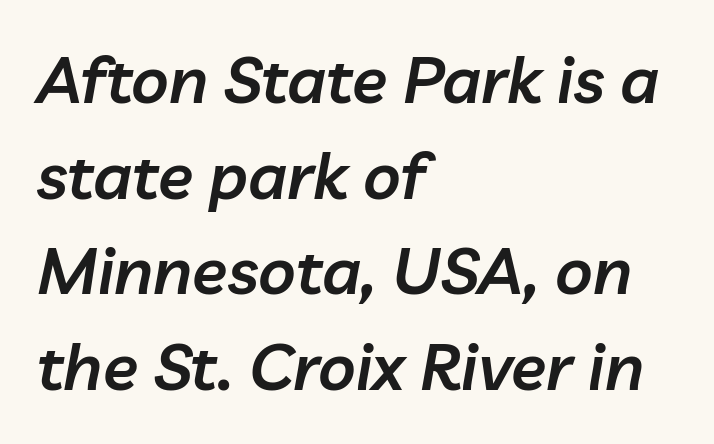
{"italic": "yes", "lean": "right", "slant_degrees": 10, "bold": "semi", "weight": "semibold", "width": "normal", "stroke_contrast": "low", "x_height": "medium", "monospaced": "no", "underline": "no", "align": "left", "line_spacing": "normal", "line_spacing_ratio": 1.47, "letter_spacing": "normal", "letter_spacing_em": 0.0, "glyph_px": 65}
